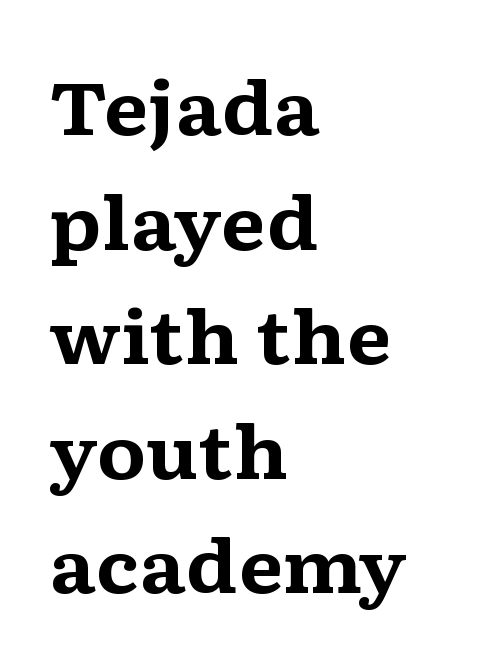
No word sits above an underline. Reading down the column, the eye jumps a familiar distance to each next line. Proportional: the letters do not fall into vertical columns. Tall strokes in this sample are plumb rather than angled. Caption: standard tracking, unaltered.
